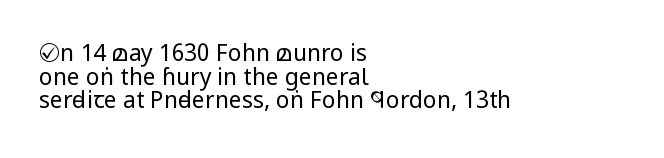
The image shows 23 px text type, upright; set left-aligned, tight line spacing (1.03x), normal letter spacing, not underlined.
